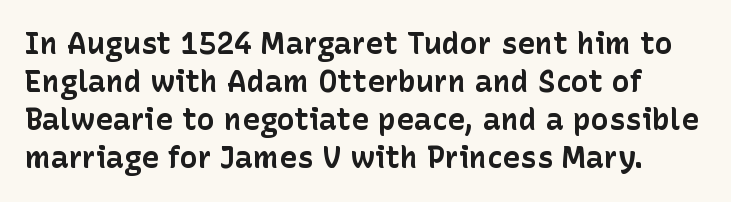
The image shows 30 px bold sans-serif type, upright; set normal line spacing (1.27x), normal letter spacing, not underlined; low stroke contrast and a medium x-height.
